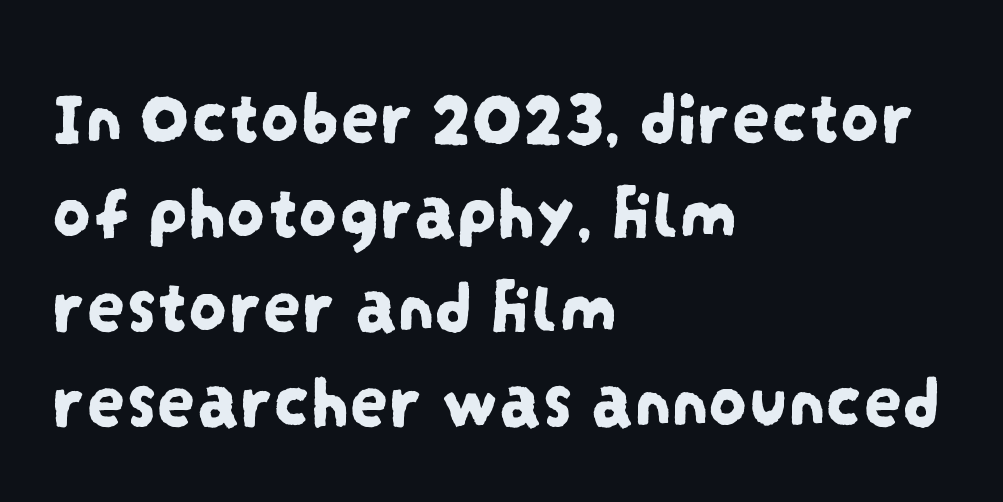
The image shows 77 px condensed sans-serif type; set left-aligned, line spacing 1.23x, normal letter spacing, not underlined; low stroke contrast and a large x-height.
